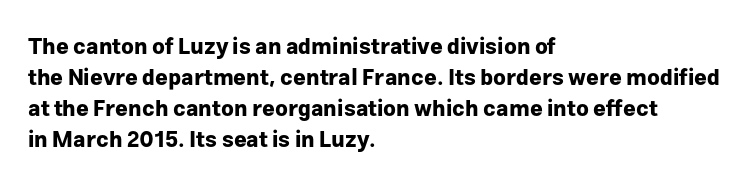
The image shows 22 px bold type, upright; set left-aligned, normal line spacing (1.41x), normal letter spacing, not underlined.
